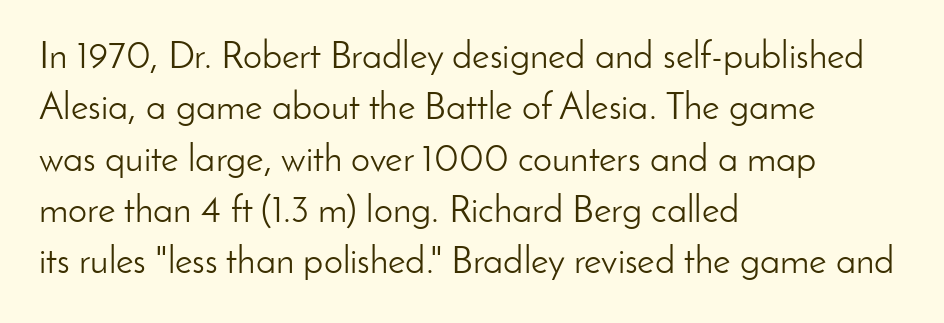
{"serif": "no", "italic": "no", "bold": "no", "weight": "light", "width": "normal", "stroke_contrast": "low", "x_height": "small", "monospaced": "no", "underline": "no", "align": "left", "line_spacing": "normal", "line_spacing_ratio": 1.35, "letter_spacing": "normal", "letter_spacing_em": 0.0, "glyph_px": 38}
